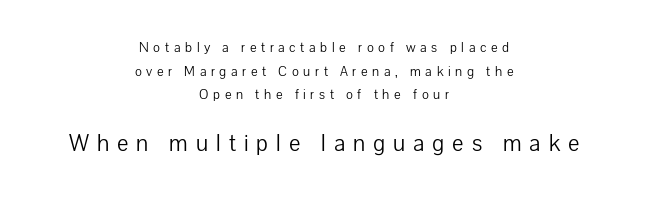
{"italic": "no", "bold": "no", "underline": "no", "align": "center", "line_spacing": "normal", "line_spacing_ratio": 1.69, "letter_spacing": "wide", "letter_spacing_em": 0.33, "larger_block": "second", "size_ratio": 1.71, "glyph_px": 24}
